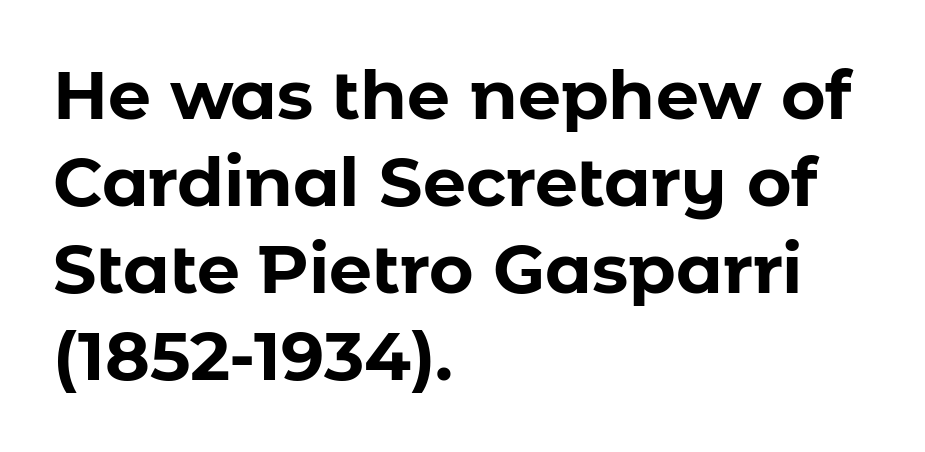
{"serif": "no", "italic": "no", "bold": "yes", "weight": "bold", "width": "normal", "stroke_contrast": "low", "x_height": "medium", "monospaced": "no", "underline": "no", "align": "left", "line_spacing": "normal", "line_spacing_ratio": 1.28, "letter_spacing": "normal", "letter_spacing_em": 0.0, "glyph_px": 68}
